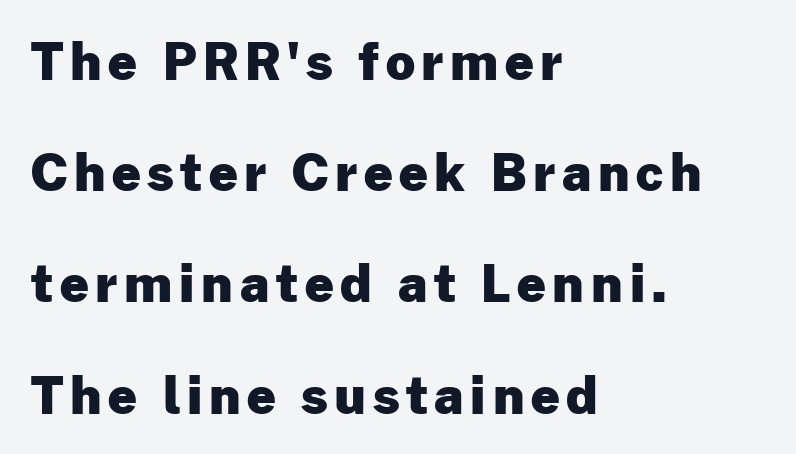
{"serif": "no", "italic": "no", "bold": "yes", "weight": "heavy", "width": "normal", "stroke_contrast": "low", "x_height": "medium", "monospaced": "no", "underline": "no", "align": "left", "line_spacing": "loose", "line_spacing_ratio": 2.18, "glyph_px": 51}
